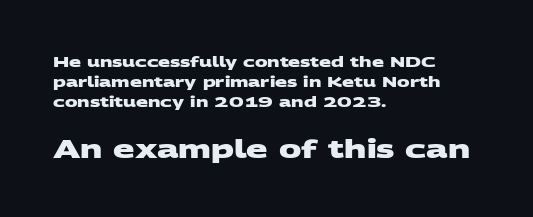
Q: Is the text bold? A: Yes.
Q: Is the text underlined? A: No.
Q: How is the paragraph aligned? A: Left-aligned.
Q: Is the spacing between letters normal or unusually wide? A: Normal.
Q: Is the spacing between lines tight, normal or loose? A: Normal.
Q: Which block of text is set in a larger size, the first (top) or the second (bottom)? A: The second (bottom) one.
